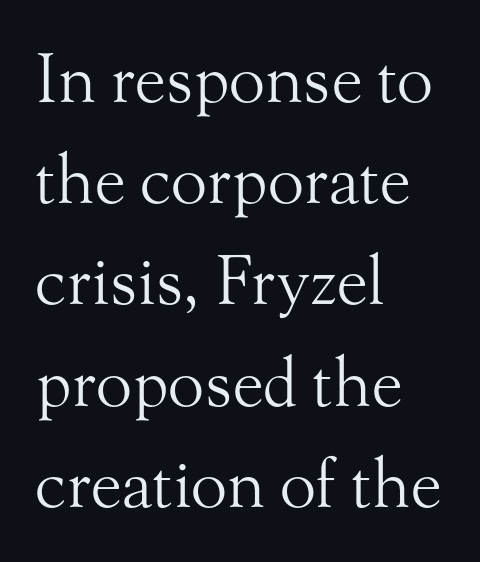
The image shows 67 px light serif type, upright; set left-aligned, normal line spacing (1.51x), normal letter spacing, not underlined; medium stroke contrast and a small x-height.
